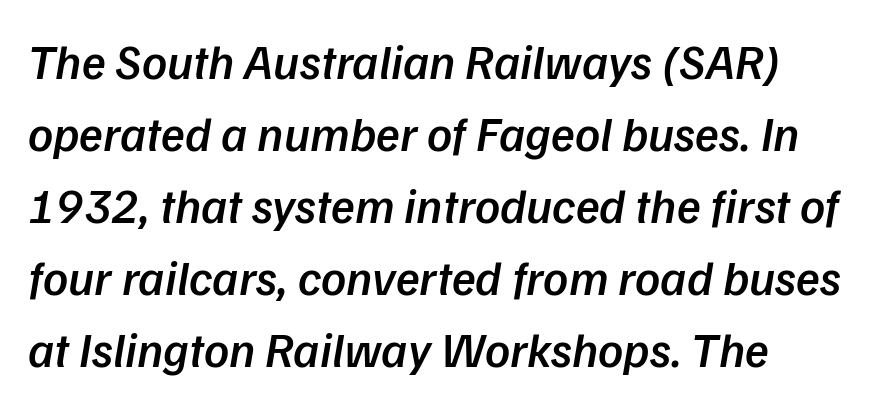
Any mark beneath the type? The region is blank. Tracking value appears to be zero — textbook default spacing. Note the varied advance widths — an 'i' is clearly narrower than an 'm'. Heft: intermediate — a semibold.
